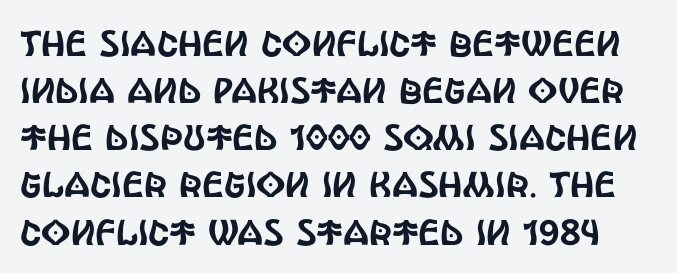
Quick note: not italic, upright. Typographically, this falls in the sans-serif category. The baseline area is clear. Regular leading.
